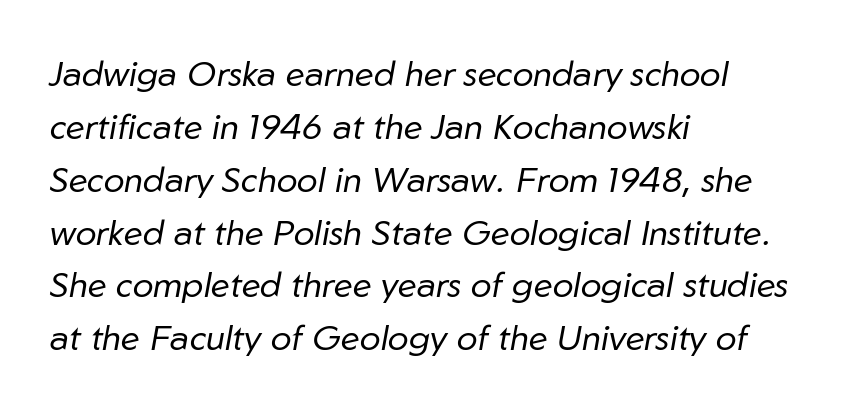
The leading is moderate, giving the passage an even texture. This reads as an unemphasized weight, regular at the heaviest. The rendering uses natural spacing where letterforms have individual widths. The passage shown is not underscored anywhere. The rendering keeps characters at their native spacing. Layout note: lines flush left.
